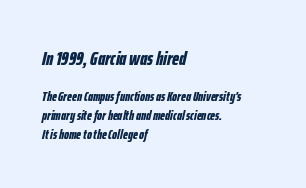
The image shows 20 px bold type, italic (leaning right); set left-aligned, normal line spacing (1.35x), normal letter spacing, not underlined; the first (top) block is 1.43x larger.
